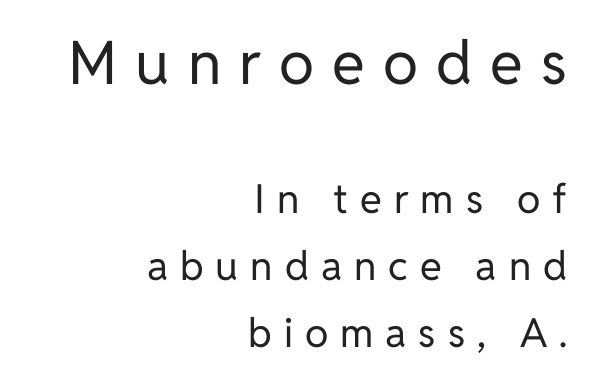
Q: Is the text bold? A: No.
Q: Is the text italic (slanted)? A: No, it is upright.
Q: Is the typeface a serif or a sans-serif typeface? A: Sans-serif.
Q: Is the text underlined? A: No.
Q: How is the paragraph aligned? A: Right-aligned.
Q: Is the spacing between letters normal or unusually wide? A: Unusually wide.
Q: Is the spacing between lines tight, normal or loose? A: Normal.
Q: Which block of text is set in a larger size, the first (top) or the second (bottom)? A: The first (top) one.
Q: Width (condensed, normal, or wide)? A: Normal.
Q: Stroke contrast? A: Low.
Q: x-height? A: Medium.
Q: Monospaced? A: No.
